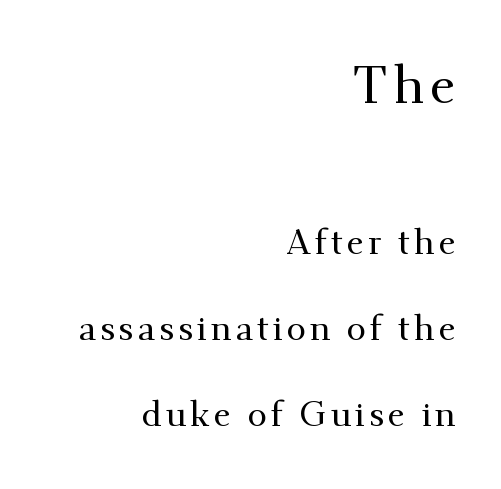
Scale decreases going downward across the two blocks. A roman cut, with each character standing at attention. Spacing verdict: proportional, widths tailored to each character. Unlike a clean sans, this face finishes its strokes with serifs. A bare baseline throughout the passage. Vertically, the passage feels expansive, rows floating well apart.
